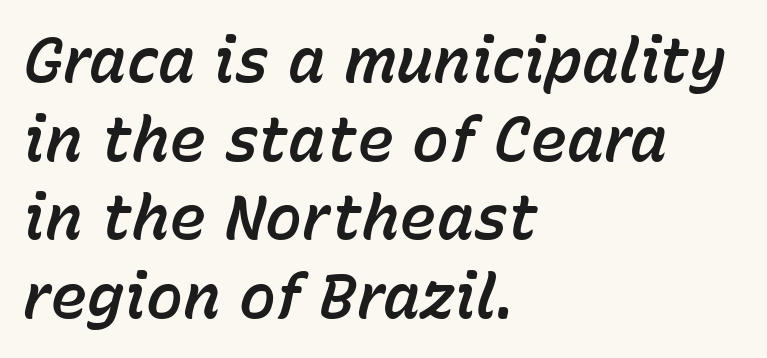
Q: Is the text italic (slanted)? A: Yes, it leans right by about 15 degrees.
Q: Is the text underlined? A: No.
Q: How is the paragraph aligned? A: Left-aligned.
Q: Is the spacing between letters normal or unusually wide? A: Normal.
Q: Is the spacing between lines tight, normal or loose? A: Normal.
Q: Width (condensed, normal, or wide)? A: Normal.
Q: Stroke contrast? A: Low.
Q: x-height? A: Medium.
Q: Monospaced? A: No.
